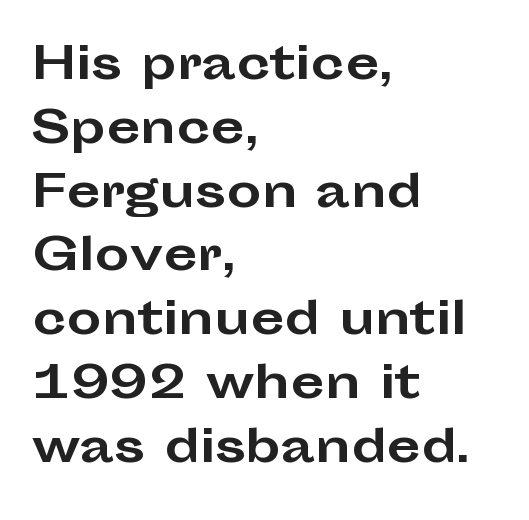
The image shows 44 px bold, wide sans-serif type, upright; set left-aligned, normal line spacing (1.45x), normal letter spacing, not underlined; low stroke contrast and a medium x-height.
